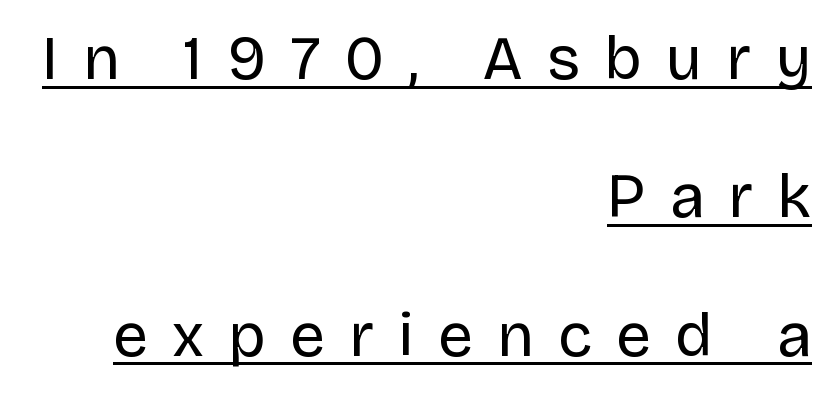
Q: Is the text bold? A: No.
Q: Is the text italic (slanted)? A: No, it is upright.
Q: Is the typeface a serif or a sans-serif typeface? A: Sans-serif.
Q: Is the text underlined? A: Yes.
Q: How is the paragraph aligned? A: Right-aligned.
Q: Is the spacing between letters normal or unusually wide? A: Unusually wide.
Q: Is the spacing between lines tight, normal or loose? A: Loose.
Q: Width (condensed, normal, or wide)? A: Normal.
Q: Stroke contrast? A: Low.
Q: x-height? A: Large.
Q: Monospaced? A: No.
